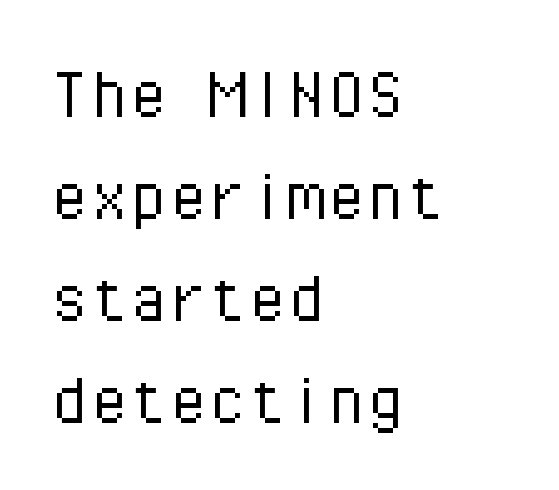
Check where the strokes stop: nothing finishes them off — pure sans. Is this a fixed-width face? Yes — each glyph sits in an identical cell. Descenders hang freely into open space. These lines were composed using upright roman letters.
